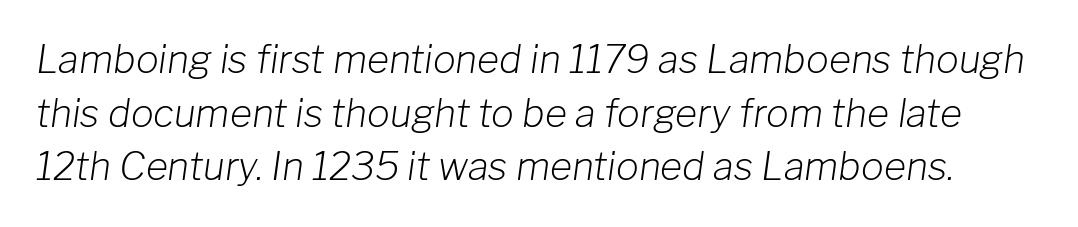
Q: Is the text bold? A: No.
Q: Is the text italic (slanted)? A: Yes, it leans right by about 8 degrees.
Q: Is the text underlined? A: No.
Q: Is the spacing between letters normal or unusually wide? A: Normal.
Q: Is the spacing between lines tight, normal or loose? A: Normal.
Q: Width (condensed, normal, or wide)? A: Normal.
Q: Stroke contrast? A: Low.
Q: x-height? A: Medium.
Q: Monospaced? A: No.
